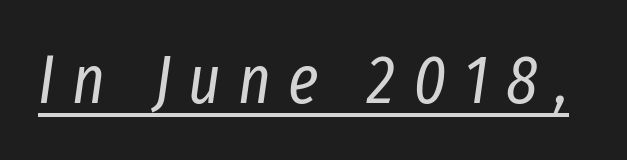
The image shows 69 px regular-weight, condensed type, italic (leaning right); set unusually wide letter spacing (+0.25 em), underlined; low stroke contrast and a medium x-height.
